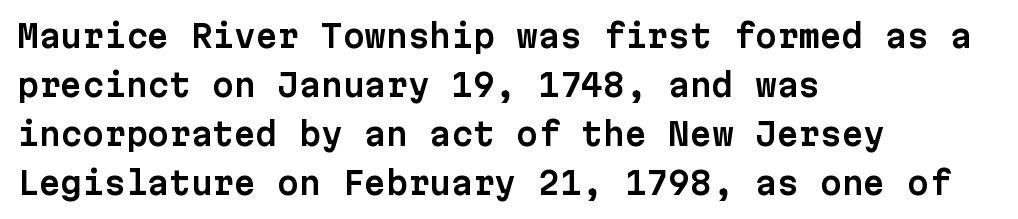
The image shows 31 px sans-serif type, upright, monospaced; set left-aligned, normal line spacing (1.58x), normal letter spacing, not underlined; low stroke contrast and a medium x-height.
